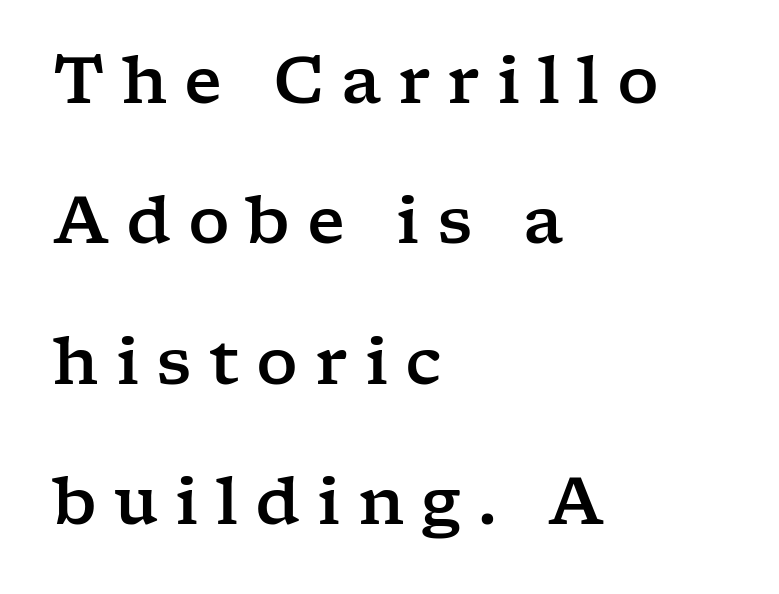
Q: Is the text italic (slanted)? A: No, it is upright.
Q: Is the typeface a serif or a sans-serif typeface? A: Serif.
Q: Is the text underlined? A: No.
Q: How is the paragraph aligned? A: Left-aligned.
Q: Is the spacing between letters normal or unusually wide? A: Unusually wide.
Q: Is the spacing between lines tight, normal or loose? A: Loose.
Q: Width (condensed, normal, or wide)? A: Wide.
Q: Stroke contrast? A: Low.
Q: x-height? A: Medium.
Q: Monospaced? A: No.
